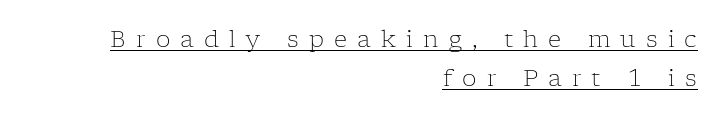
Q: Is the text bold? A: No.
Q: Is the text italic (slanted)? A: No, it is upright.
Q: Is the text underlined? A: Yes.
Q: How is the paragraph aligned? A: Right-aligned.
Q: Is the spacing between letters normal or unusually wide? A: Unusually wide.
